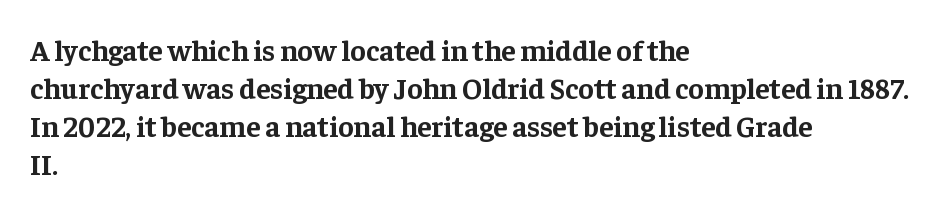
{"serif": "yes", "italic": "no", "bold": "yes", "weight": "bold", "width": "normal", "stroke_contrast": "low", "x_height": "medium", "monospaced": "no", "underline": "no", "align": "left", "line_spacing": "normal", "line_spacing_ratio": 1.31, "letter_spacing": "normal", "letter_spacing_em": 0.0, "glyph_px": 29}
